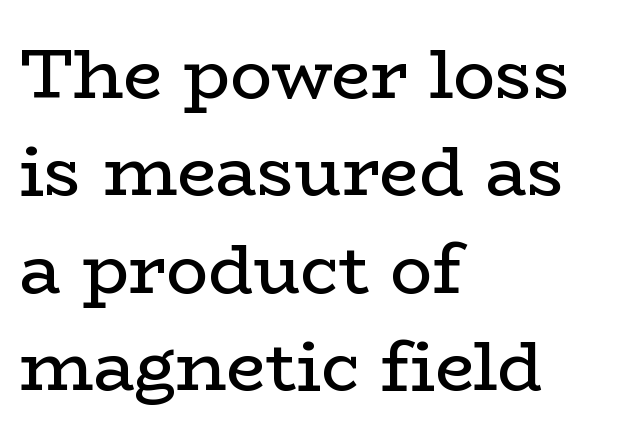
{"serif": "yes", "italic": "no", "bold": "no", "weight": "regular", "width": "wide", "stroke_contrast": "low", "x_height": "medium", "monospaced": "no", "underline": "no", "align": "left", "line_spacing": "normal", "line_spacing_ratio": 1.39, "letter_spacing": "normal", "letter_spacing_em": 0.0, "glyph_px": 70}
